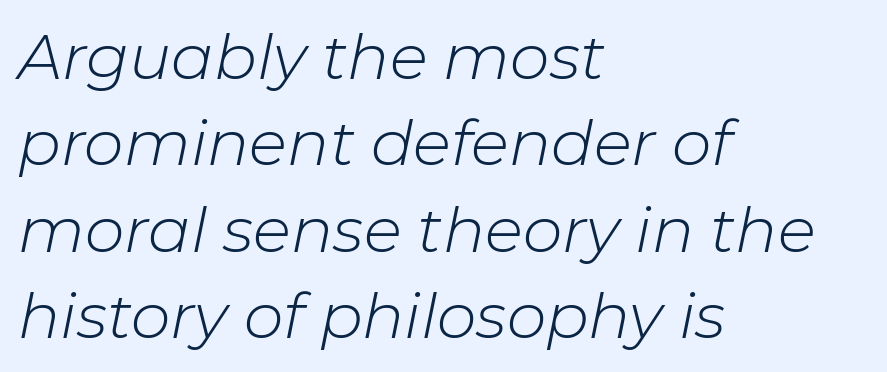
The image shows 63 px light type, italic (leaning right); set left-aligned, normal line spacing (1.37x), normal letter spacing, not underlined; low stroke contrast and a medium x-height.
